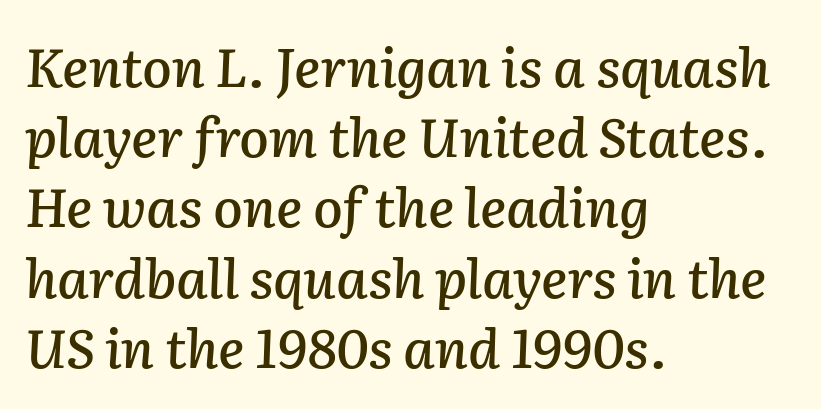
The image shows 54 px text type, italic (leaning right); set left-aligned, normal line spacing (1.3x), normal letter spacing, not underlined; low stroke contrast and a medium x-height.
